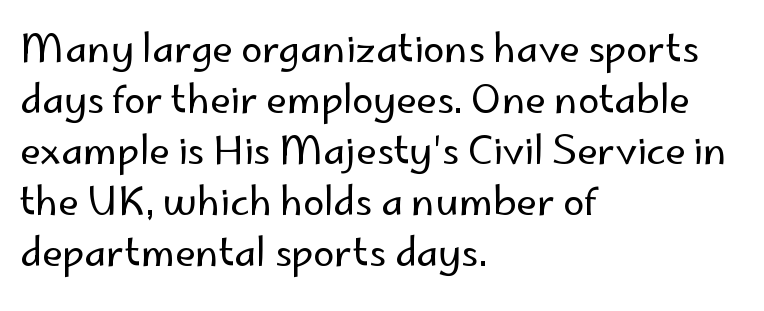
{"serif": "no", "italic": "no", "bold": "no", "weight": "regular", "width": "normal", "stroke_contrast": "low", "x_height": "small", "monospaced": "no", "underline": "no", "align": "left", "line_spacing": "normal", "line_spacing_ratio": 1.34, "letter_spacing": "normal", "letter_spacing_em": 0.0, "glyph_px": 38}
